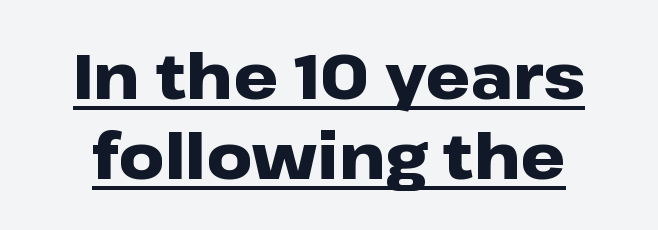
Q: Is the text bold? A: Yes.
Q: Is the text italic (slanted)? A: No, it is upright.
Q: Is the typeface a serif or a sans-serif typeface? A: Sans-serif.
Q: Is the text underlined? A: Yes.
Q: Is the spacing between letters normal or unusually wide? A: Normal.
Q: Is the spacing between lines tight, normal or loose? A: Normal.
Q: Width (condensed, normal, or wide)? A: Wide.
Q: Stroke contrast? A: Low.
Q: x-height? A: Medium.
Q: Monospaced? A: No.
